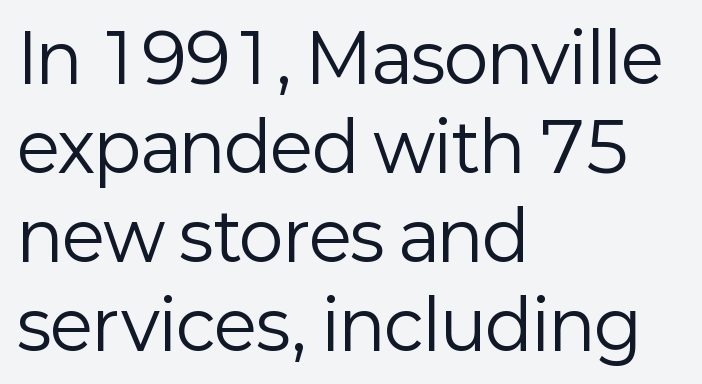
{"serif": "no", "italic": "no", "bold": "no", "weight": "regular", "width": "normal", "stroke_contrast": "low", "x_height": "medium", "monospaced": "no", "underline": "no", "align": "left", "line_spacing": "normal", "line_spacing_ratio": 1.33, "letter_spacing": "normal", "letter_spacing_em": 0.0, "glyph_px": 67}
